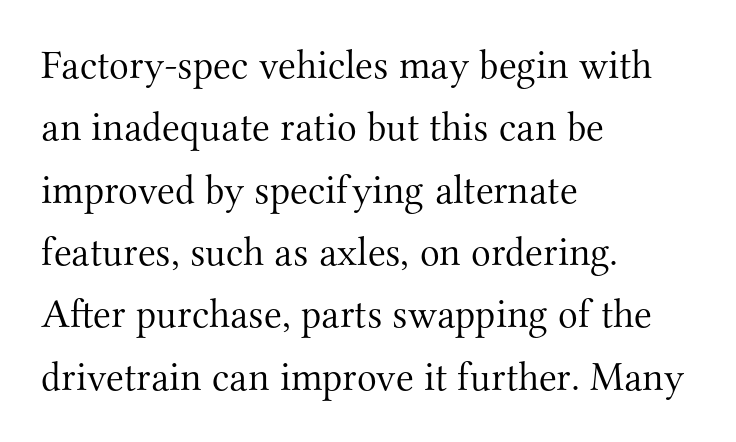
The lines are quadded left. Examine the stroke ends and you'll spot serifs. Weight: not bold — regular or lighter. Successive baselines arrive at the customary interval. The line texture is even and compact thanks to regular tracking.
